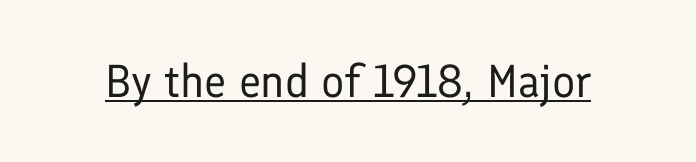
Q: Is the text bold? A: No.
Q: Is the text italic (slanted)? A: No, it is upright.
Q: Is the typeface a serif or a sans-serif typeface? A: Sans-serif.
Q: Is the text underlined? A: Yes.
Q: Is the spacing between letters normal or unusually wide? A: Normal.
Q: Width (condensed, normal, or wide)? A: Normal.
Q: Stroke contrast? A: Low.
Q: x-height? A: Medium.
Q: Monospaced? A: No.
